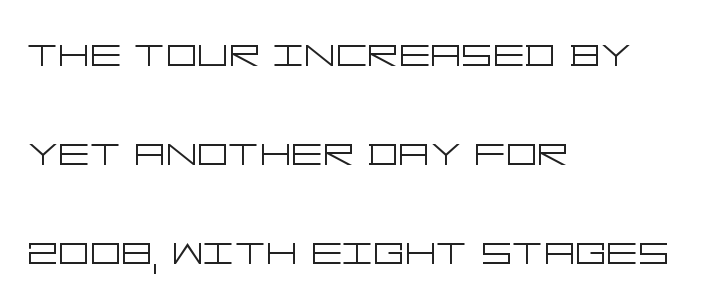
{"serif": "no", "italic": "no", "bold": "no", "weight": "light", "width": "wide", "stroke_contrast": "low", "x_height": "large", "underline": "no", "align": "left", "line_spacing": "loose", "line_spacing_ratio": 2.02, "letter_spacing": "normal", "letter_spacing_em": 0.0, "glyph_px": 49}
